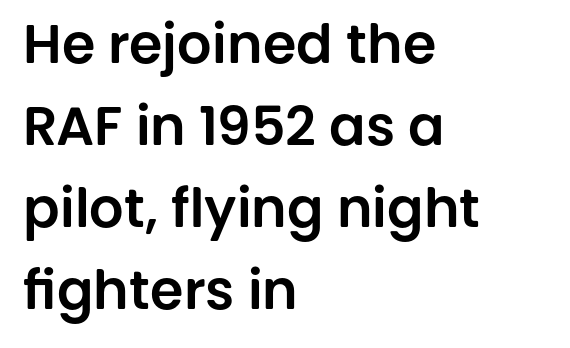
The image shows 54 px sans-serif type, upright; set left-aligned, normal line spacing (1.52x), normal letter spacing, not underlined; low stroke contrast and a large x-height.
